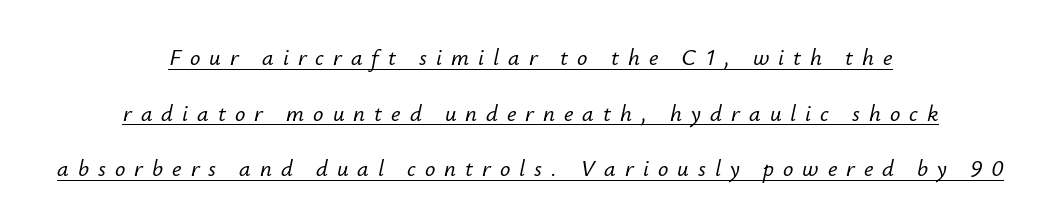
Q: Is the text italic (slanted)? A: Yes, it leans right by about 12 degrees.
Q: Is the text underlined? A: Yes.
Q: How is the paragraph aligned? A: Centered.
Q: Is the spacing between letters normal or unusually wide? A: Unusually wide.
Q: Is the spacing between lines tight, normal or loose? A: Loose.
